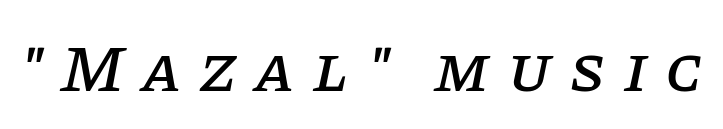
{"serif": "yes", "italic": "yes", "lean": "right", "slant_degrees": 11, "width": "normal", "stroke_contrast": "low", "x_height": "large", "monospaced": "no", "underline": "no", "letter_spacing": "wide", "letter_spacing_em": 0.27, "glyph_px": 66}
